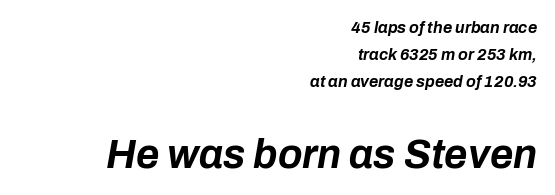
{"italic": "yes", "lean": "right", "slant_degrees": 10, "bold": "yes", "weight": "bold", "width": "normal", "stroke_contrast": "low", "x_height": "medium", "monospaced": "no", "underline": "no", "align": "right", "line_spacing": "normal", "line_spacing_ratio": 1.7, "letter_spacing": "normal", "letter_spacing_em": 0.0, "larger_block": "second", "size_ratio": 2.5, "glyph_px": 40}
